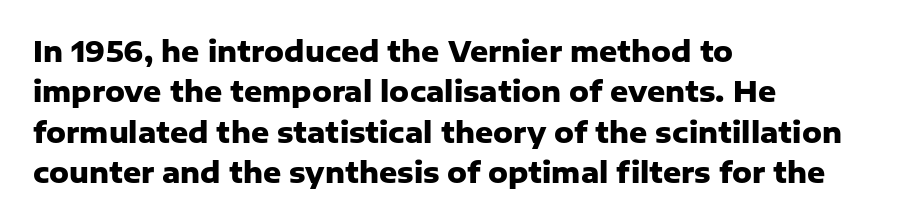
Q: Is the text bold? A: Yes.
Q: Is the text italic (slanted)? A: No, it is upright.
Q: Is the typeface a serif or a sans-serif typeface? A: Sans-serif.
Q: Is the text underlined? A: No.
Q: How is the paragraph aligned? A: Left-aligned.
Q: Is the spacing between letters normal or unusually wide? A: Normal.
Q: Is the spacing between lines tight, normal or loose? A: Normal.
Q: Width (condensed, normal, or wide)? A: Normal.
Q: Stroke contrast? A: Low.
Q: x-height? A: Medium.
Q: Monospaced? A: No.
